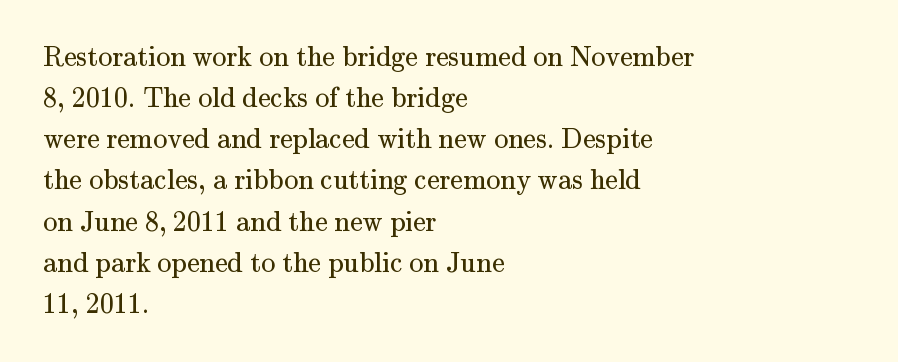
The image shows 28 px regular-weight serif type, upright; set left-aligned, normal line spacing (1.47x), normal letter spacing, not underlined; medium stroke contrast and a small x-height.
